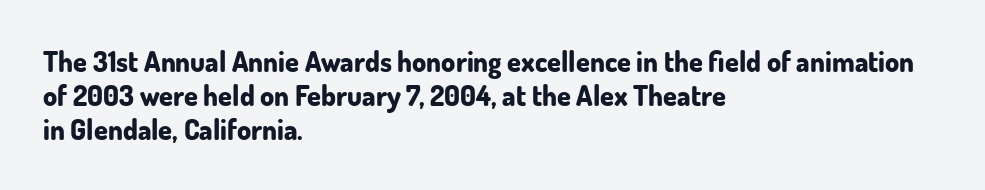
The image shows 28 px bold sans-serif type, upright; set left-aligned, line spacing 1.21x, normal letter spacing, not underlined; low stroke contrast and a small x-height.
